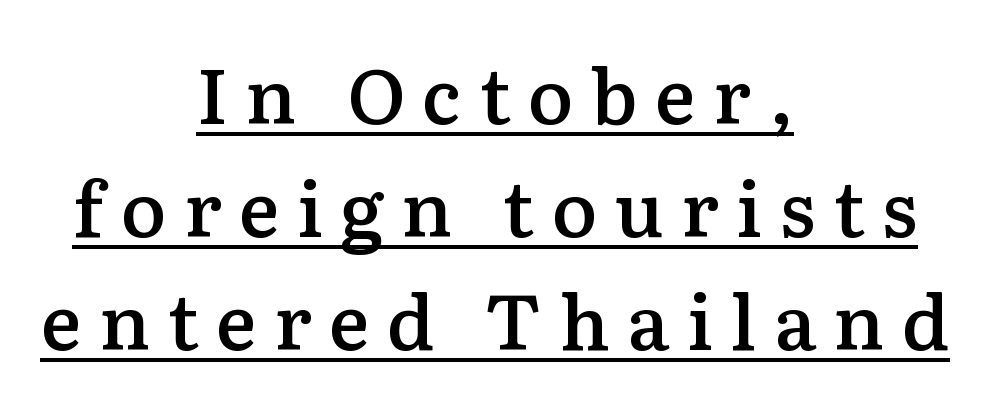
Q: Is the text bold? A: Semi-bold.
Q: Is the text italic (slanted)? A: No, it is upright.
Q: Is the typeface a serif or a sans-serif typeface? A: Serif.
Q: Is the text underlined? A: Yes.
Q: How is the paragraph aligned? A: Centered.
Q: Is the spacing between letters normal or unusually wide? A: Unusually wide.
Q: Is the spacing between lines tight, normal or loose? A: Normal.
Q: Width (condensed, normal, or wide)? A: Normal.
Q: Stroke contrast? A: Low.
Q: x-height? A: Medium.
Q: Monospaced? A: No.
